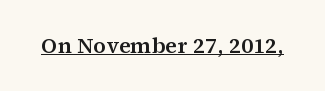
Q: Is the text italic (slanted)? A: No, it is upright.
Q: Is the text underlined? A: Yes.
Q: Is the spacing between letters normal or unusually wide? A: Normal.
